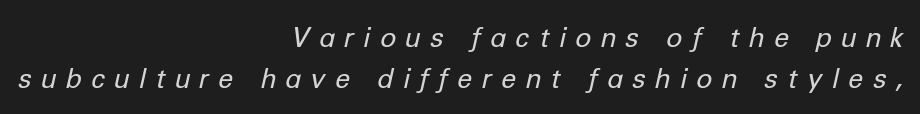
{"italic": "yes", "lean": "right", "slant_degrees": 12, "bold": "no", "underline": "no", "align": "right", "line_spacing": "normal", "line_spacing_ratio": 1.53, "letter_spacing": "wide", "letter_spacing_em": 0.37, "glyph_px": 27}
